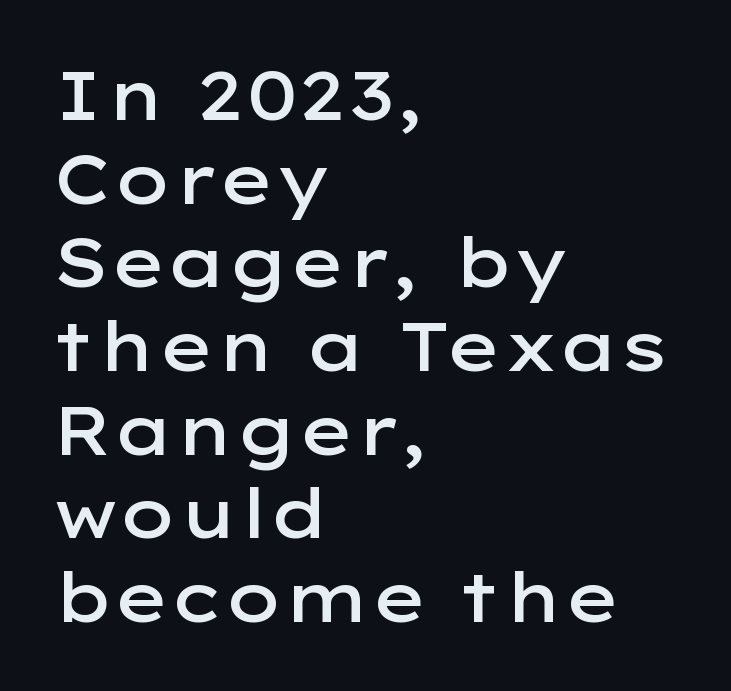
{"serif": "no", "italic": "no", "bold": "semi", "weight": "semibold", "width": "wide", "stroke_contrast": "low", "x_height": "medium", "monospaced": "no", "underline": "no", "align": "left", "line_spacing_ratio": 1.23, "letter_spacing": "normal", "letter_spacing_em": 0.0, "glyph_px": 68}
